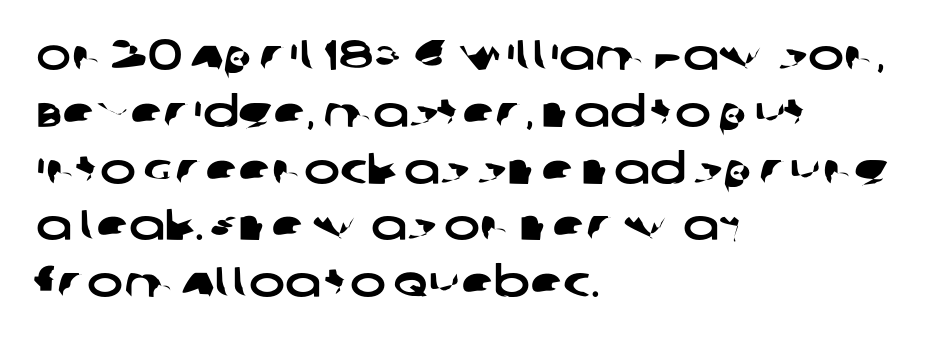
Tracking value appears to be zero — textbook default spacing. Honestly, the row spacing looks completely unremarkable. Each letter keeps its own natural width here, so spacing adapts to shape. Which margin do the lines hug? The left one — the right edge is uneven. Descender tails drop into unmarked territory. Examine the stroke ends and you'll find no serifs.
